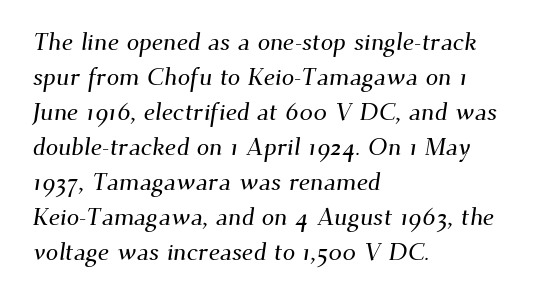
The space beneath each line is pristine and unruled. Short and long lines alike share a common starting point at left. Interline gaps are of average width in this sample. The type is set solid horizontally, with unmodified tracking.
